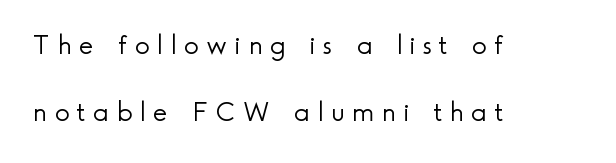
{"serif": "no", "italic": "no", "bold": "no", "weight": "light", "width": "normal", "x_height": "small", "monospaced": "no", "underline": "no", "align": "left", "line_spacing": "loose", "line_spacing_ratio": 2.4, "letter_spacing": "wide", "letter_spacing_em": 0.28, "glyph_px": 28}
